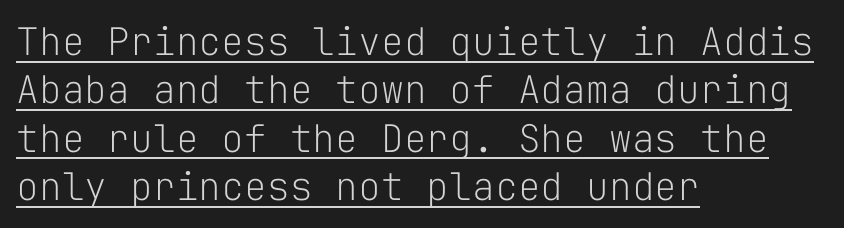
Q: Is the text bold? A: No.
Q: Is the text italic (slanted)? A: No, it is upright.
Q: Is the typeface a serif or a sans-serif typeface? A: Sans-serif.
Q: Is the text underlined? A: Yes.
Q: How is the paragraph aligned? A: Left-aligned.
Q: Is the spacing between letters normal or unusually wide? A: Normal.
Q: Is the spacing between lines tight, normal or loose? A: Normal.
Q: Width (condensed, normal, or wide)? A: Normal.
Q: Stroke contrast? A: Low.
Q: x-height? A: Medium.
Q: Monospaced? A: Yes.
